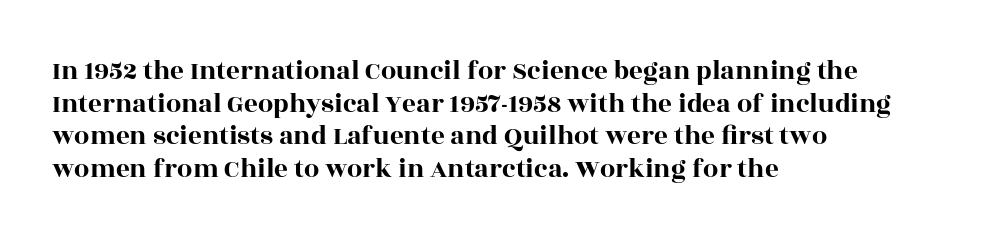
Q: Is the text italic (slanted)? A: No, it is upright.
Q: Is the text underlined? A: No.
Q: How is the paragraph aligned? A: Left-aligned.
Q: Is the spacing between letters normal or unusually wide? A: Normal.
